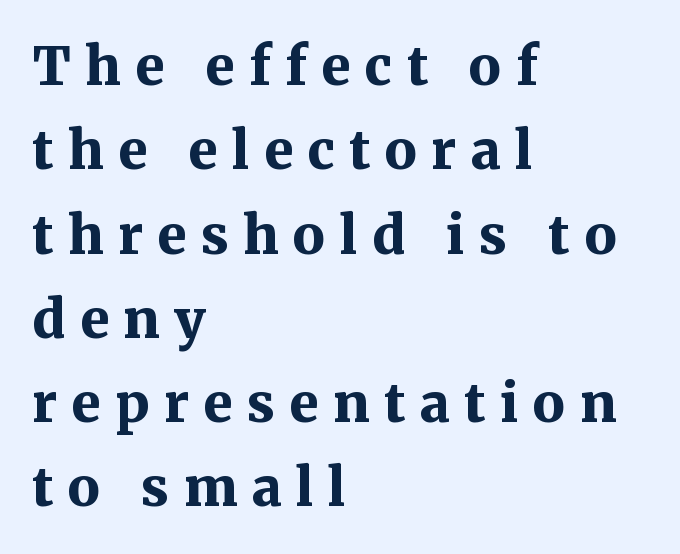
{"serif": "yes", "italic": "no", "bold": "yes", "weight": "bold", "width": "normal", "stroke_contrast": "medium", "x_height": "medium", "monospaced": "no", "underline": "no", "align": "left", "line_spacing": "normal", "line_spacing_ratio": 1.59, "letter_spacing": "wide", "letter_spacing_em": 0.27, "glyph_px": 53}
